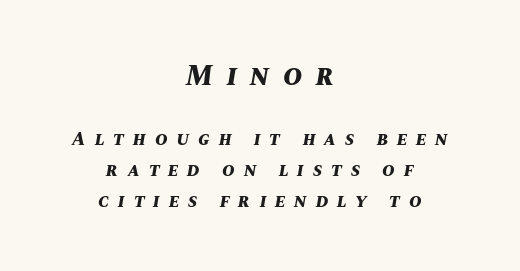
The lettering tilts uniformly, giving the passage an italic look. Summary of weight: heavy, a full bold. Notice how descenders clear the ascenders below comfortably — that's standard leading. Spacing verdict: proportional, widths tailored to each character. You get the large type first, then a drop to smaller type.
